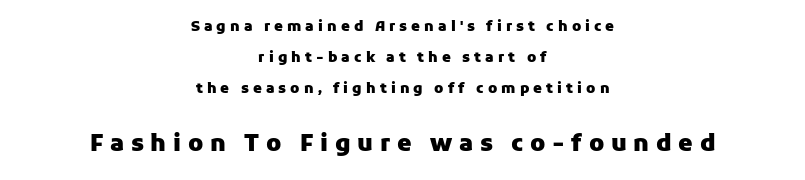
Of the two passages, the one underneath uses the larger point size. The letters are bold, with thick, heavy strokes. The type is letterspaced generously, with wide tracking. Nobody drew a line under any word here. What's the leading like? Stretched, with rows far apart. These lines stack symmetrically, like a column narrowing and widening about its center.
